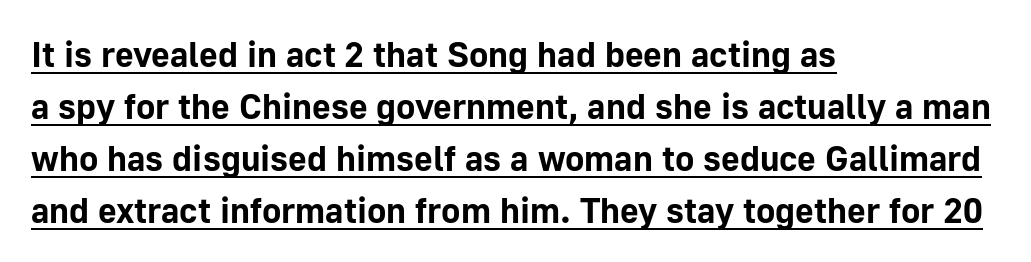
{"serif": "no", "italic": "no", "bold": "yes", "weight": "bold", "width": "normal", "stroke_contrast": "low", "x_height": "medium", "monospaced": "no", "underline": "yes", "align": "left", "line_spacing": "normal", "line_spacing_ratio": 1.44, "letter_spacing": "normal", "letter_spacing_em": 0.0, "glyph_px": 36}
